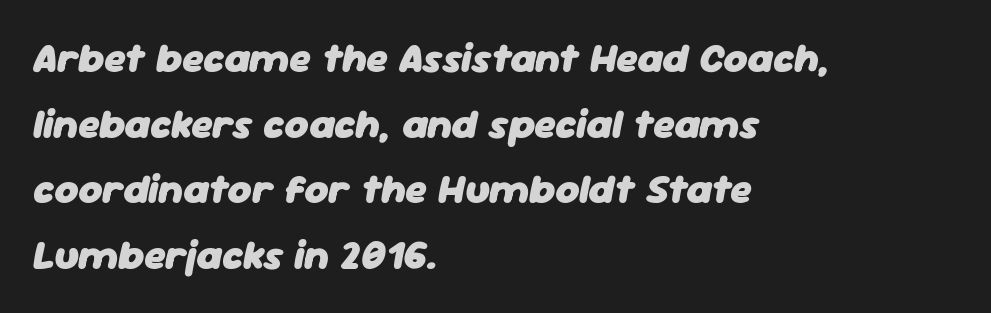
No word sits above an underline. These words are printed bold, with thick strokes throughout. Notice how the passage keeps a crisp vertical edge on the left only. Looks like regular typesetting: each glyph gets only the width it needs. One glance says typical: line gaps are just what's usual.
